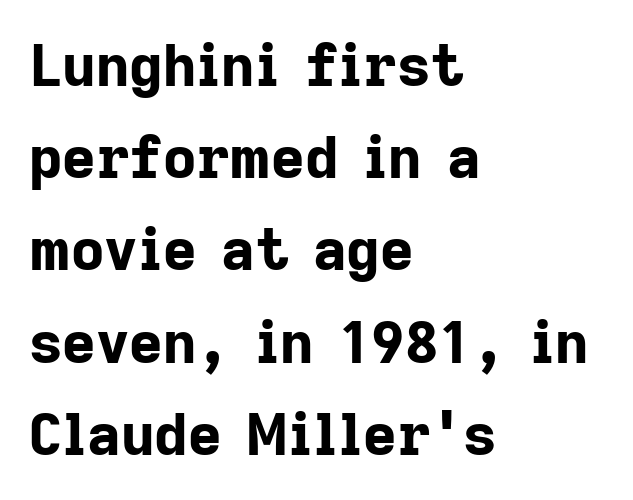
The image shows 58 px bold sans-serif type, upright; set left-aligned, normal line spacing (1.59x), normal letter spacing, not underlined; low stroke contrast and a medium x-height.
